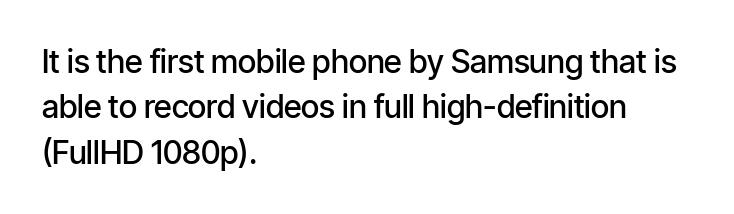
The image shows 32 px semibold, condensed sans-serif type, upright; set left-aligned, normal line spacing (1.42x), normal letter spacing, not underlined; low stroke contrast and a medium x-height.
